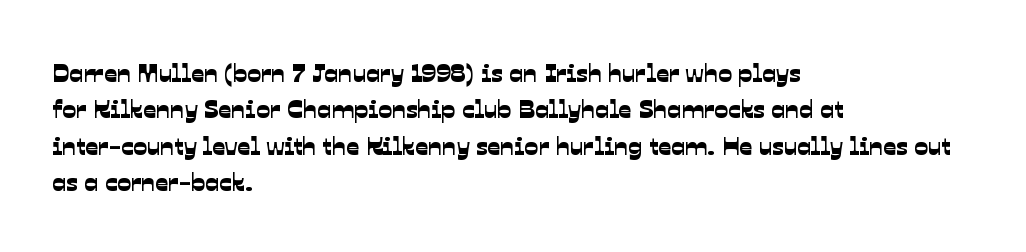
The image shows 26 px text type; set left-aligned, normal line spacing (1.4x), normal letter spacing, not underlined.
